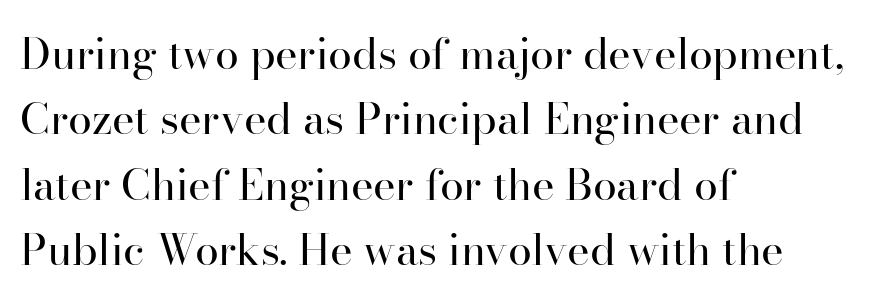
Q: Is the text bold? A: No.
Q: Is the text italic (slanted)? A: No, it is upright.
Q: Is the typeface a serif or a sans-serif typeface? A: Serif.
Q: Is the text underlined? A: No.
Q: How is the paragraph aligned? A: Left-aligned.
Q: Is the spacing between letters normal or unusually wide? A: Normal.
Q: Is the spacing between lines tight, normal or loose? A: Normal.
Q: Width (condensed, normal, or wide)? A: Normal.
Q: Stroke contrast? A: High.
Q: x-height? A: Small.
Q: Monospaced? A: No.
